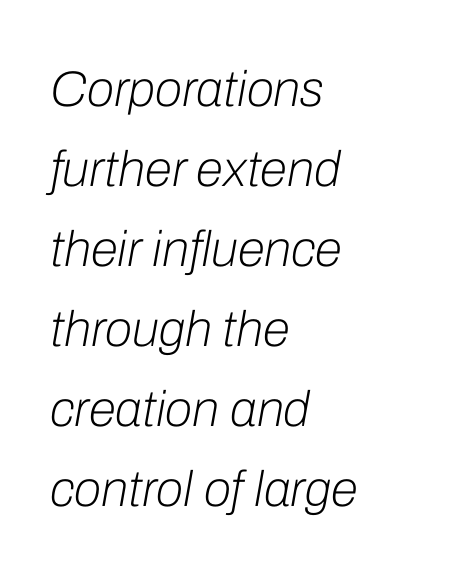
Rule under the text: the space is simply empty. On a weight scale, this lands at 450 or below. Where is the straight margin? On the left. Regular leading. Slant detected: the letters are inclined.
